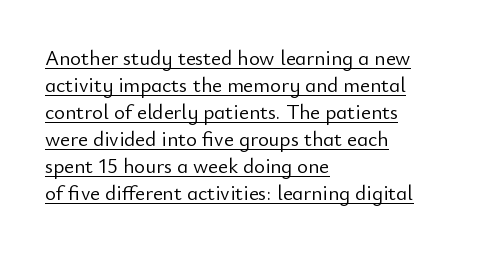
The image shows 21 px text type, upright; set left-aligned, normal line spacing (1.29x), normal letter spacing, underlined.
